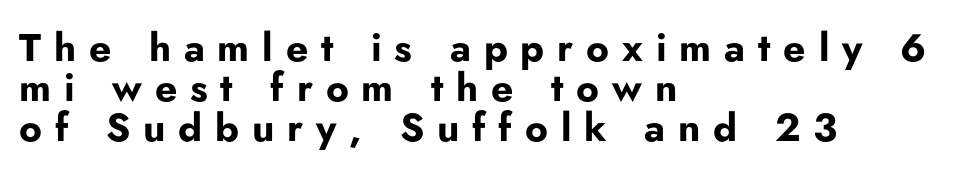
Q: Is the text bold? A: Yes.
Q: Is the text italic (slanted)? A: No, it is upright.
Q: Is the typeface a serif or a sans-serif typeface? A: Sans-serif.
Q: Is the text underlined? A: No.
Q: How is the paragraph aligned? A: Left-aligned.
Q: Is the spacing between letters normal or unusually wide? A: Unusually wide.
Q: Is the spacing between lines tight, normal or loose? A: Tight.
Q: Width (condensed, normal, or wide)? A: Normal.
Q: Stroke contrast? A: Low.
Q: x-height? A: Small.
Q: Monospaced? A: No.
